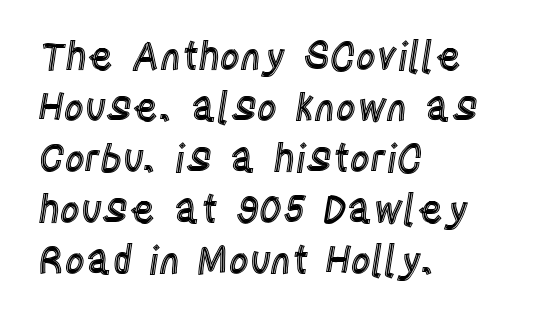
{"width": "condensed", "x_height": "large", "monospaced": "no", "underline": "no", "align": "left", "line_spacing": "normal", "line_spacing_ratio": 1.31, "letter_spacing": "normal", "letter_spacing_em": 0.0, "glyph_px": 39}
